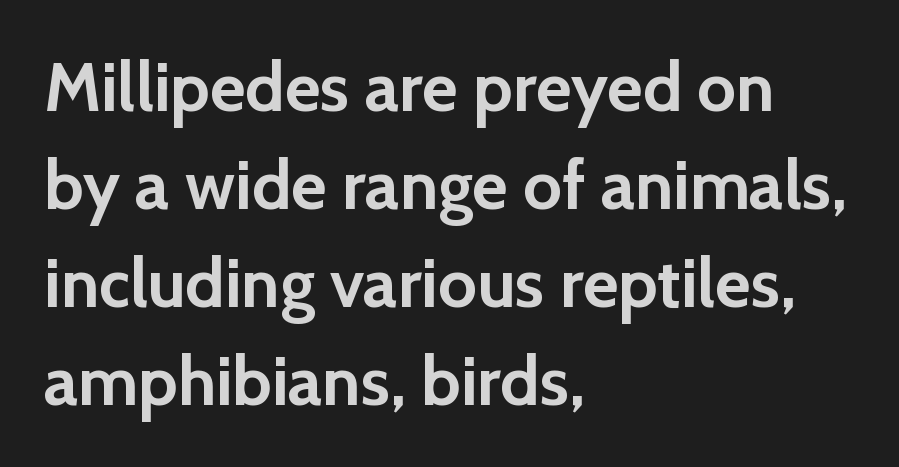
Q: Is the text bold? A: Yes.
Q: Is the text italic (slanted)? A: No, it is upright.
Q: Is the typeface a serif or a sans-serif typeface? A: Sans-serif.
Q: Is the text underlined? A: No.
Q: How is the paragraph aligned? A: Left-aligned.
Q: Is the spacing between letters normal or unusually wide? A: Normal.
Q: Is the spacing between lines tight, normal or loose? A: Normal.
Q: Width (condensed, normal, or wide)? A: Normal.
Q: x-height? A: Medium.
Q: Monospaced? A: No.
